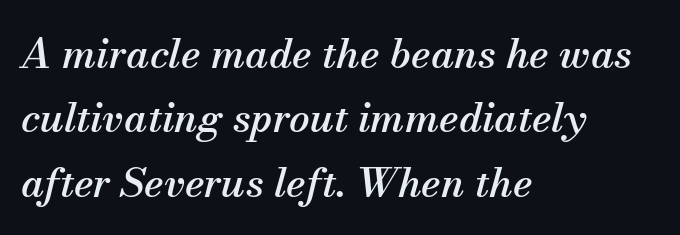
Varying glyph widths throughout — classic text-font behaviour. The line-height multiplier appears to be the usual default. Nobody touched the tracking dial on this one. Line starts are locked; line ends wander.
